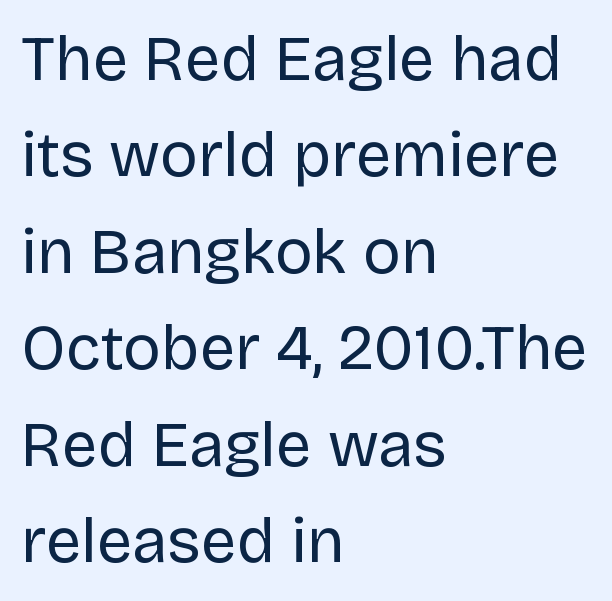
Q: Is the text bold? A: No.
Q: Is the text italic (slanted)? A: No, it is upright.
Q: Is the typeface a serif or a sans-serif typeface? A: Sans-serif.
Q: Is the text underlined? A: No.
Q: How is the paragraph aligned? A: Left-aligned.
Q: Is the spacing between letters normal or unusually wide? A: Normal.
Q: Is the spacing between lines tight, normal or loose? A: Normal.
Q: Width (condensed, normal, or wide)? A: Normal.
Q: Stroke contrast? A: Low.
Q: x-height? A: Large.
Q: Monospaced? A: No.
